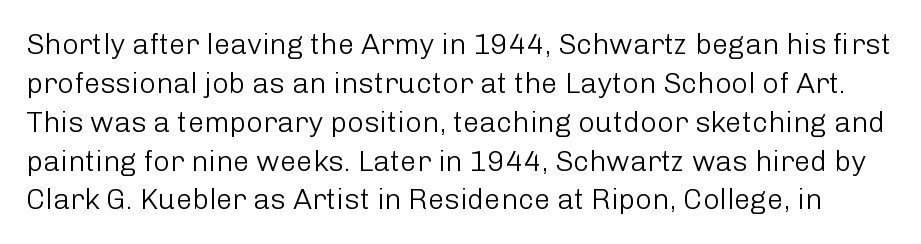
The image shows 29 px light sans-serif type, upright; set normal line spacing (1.34x), normal letter spacing, not underlined; low stroke contrast and a medium x-height.
